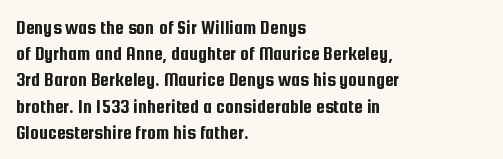
Rows of type keep a routine distance in the vertical direction. Designer's note — italics off, roman on. These lines stack with their left ends in a neat column. You could call the tracking neutral — neither tight nor loose. Each row of text sits above clean, open space.
